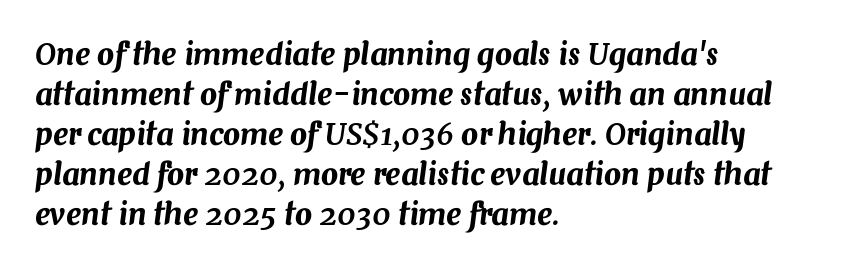
Q: Is the text italic (slanted)? A: Yes, it leans right by about 7 degrees.
Q: Is the text underlined? A: No.
Q: How is the paragraph aligned? A: Left-aligned.
Q: Is the spacing between letters normal or unusually wide? A: Normal.
Q: Is the spacing between lines tight, normal or loose? A: Normal.
Q: Width (condensed, normal, or wide)? A: Normal.
Q: Stroke contrast? A: Medium.
Q: x-height? A: Medium.
Q: Monospaced? A: No.
